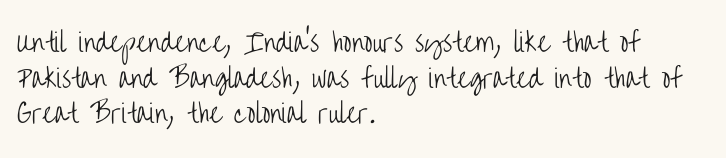
{"italic": "no", "bold": "no", "underline": "no", "align": "left", "line_spacing": "normal", "line_spacing_ratio": 1.43, "letter_spacing": "normal", "letter_spacing_em": 0.0, "glyph_px": 25}
